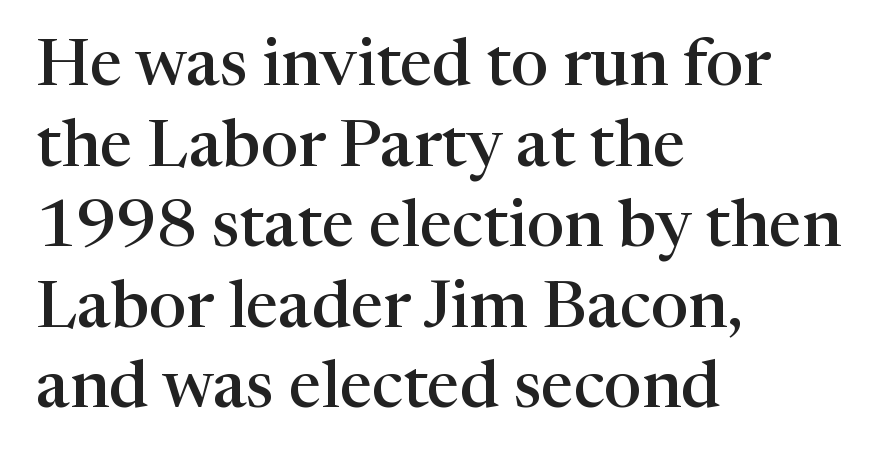
The image shows 66 px semibold serif type, upright; set left-aligned, line spacing 1.22x, normal letter spacing, not underlined; high stroke contrast and a medium x-height.
